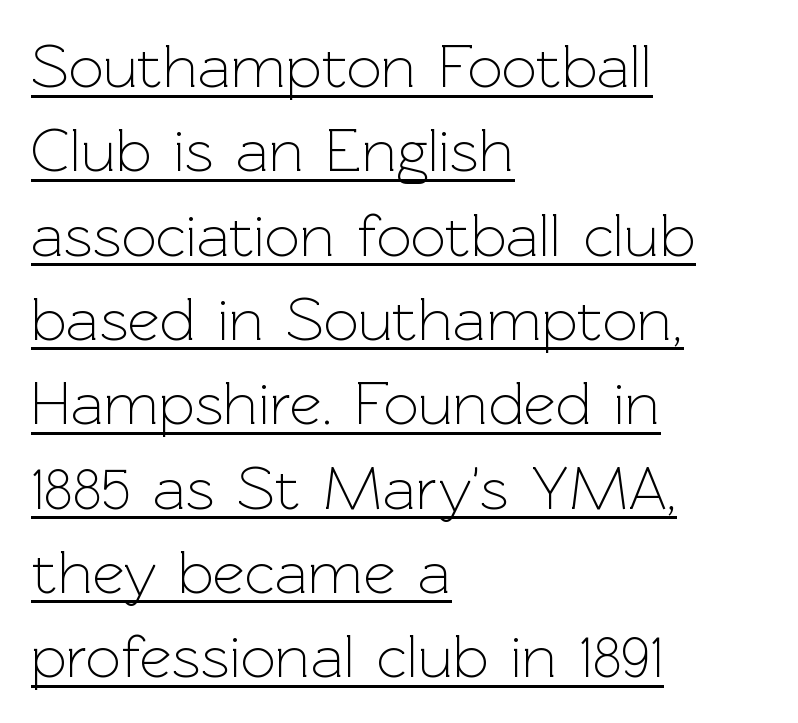
Q: Is the text bold? A: No.
Q: Is the text italic (slanted)? A: No, it is upright.
Q: Is the typeface a serif or a sans-serif typeface? A: Sans-serif.
Q: Is the text underlined? A: Yes.
Q: How is the paragraph aligned? A: Left-aligned.
Q: Is the spacing between letters normal or unusually wide? A: Normal.
Q: Is the spacing between lines tight, normal or loose? A: Normal.
Q: Width (condensed, normal, or wide)? A: Normal.
Q: x-height? A: Medium.
Q: Monospaced? A: No.
